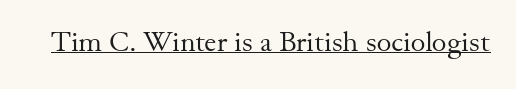
Is there an underline? Yes — a line sits under the letters. Stroke thickness stays within the range of a standard reading face or lighter. How are the letters spaced? Ordinarily, with no added tracking. What kind of face is this? One with serifs.
